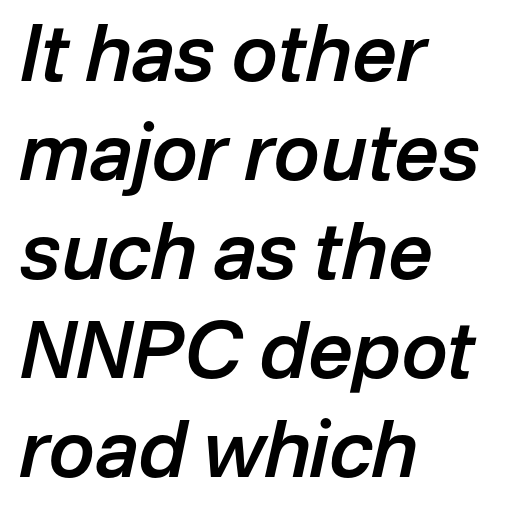
The image shows 78 px semibold type, italic (leaning right); set left-aligned, normal line spacing (1.27x), normal letter spacing, not underlined; low stroke contrast and a medium x-height.
